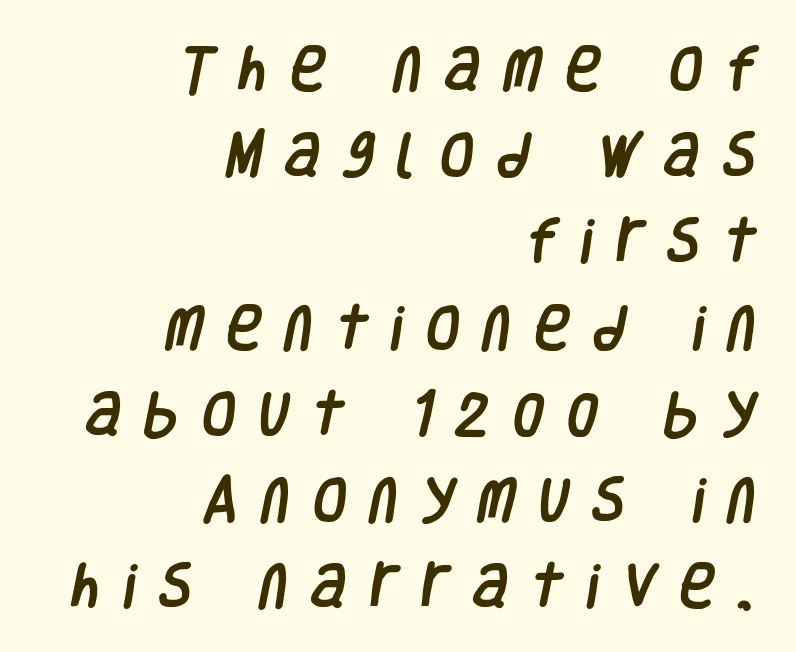
The image shows 49 px condensed sans-serif type; set right-aligned, line spacing 1.76x, unusually wide letter spacing (+0.47 em), not underlined; low stroke contrast and a large x-height.
